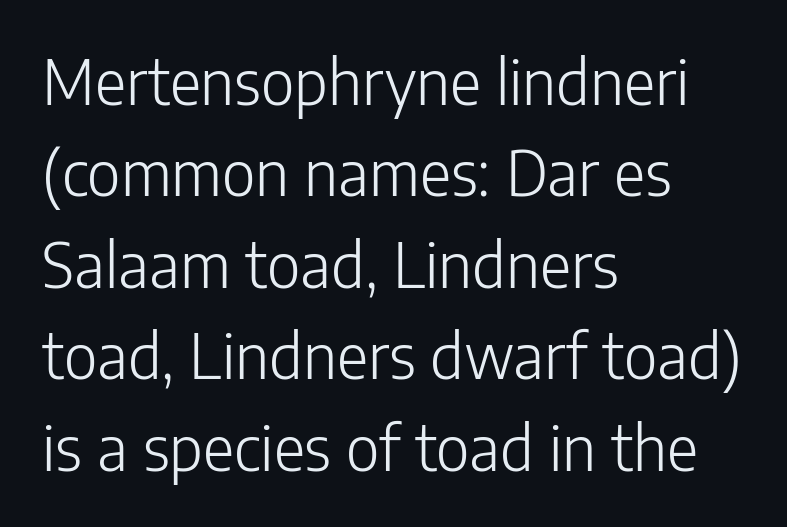
Q: Is the text bold? A: No.
Q: Is the text italic (slanted)? A: No, it is upright.
Q: Is the typeface a serif or a sans-serif typeface? A: Sans-serif.
Q: Is the text underlined? A: No.
Q: How is the paragraph aligned? A: Left-aligned.
Q: Is the spacing between letters normal or unusually wide? A: Normal.
Q: Is the spacing between lines tight, normal or loose? A: Normal.
Q: Width (condensed, normal, or wide)? A: Normal.
Q: Stroke contrast? A: Low.
Q: x-height? A: Medium.
Q: Monospaced? A: No.
